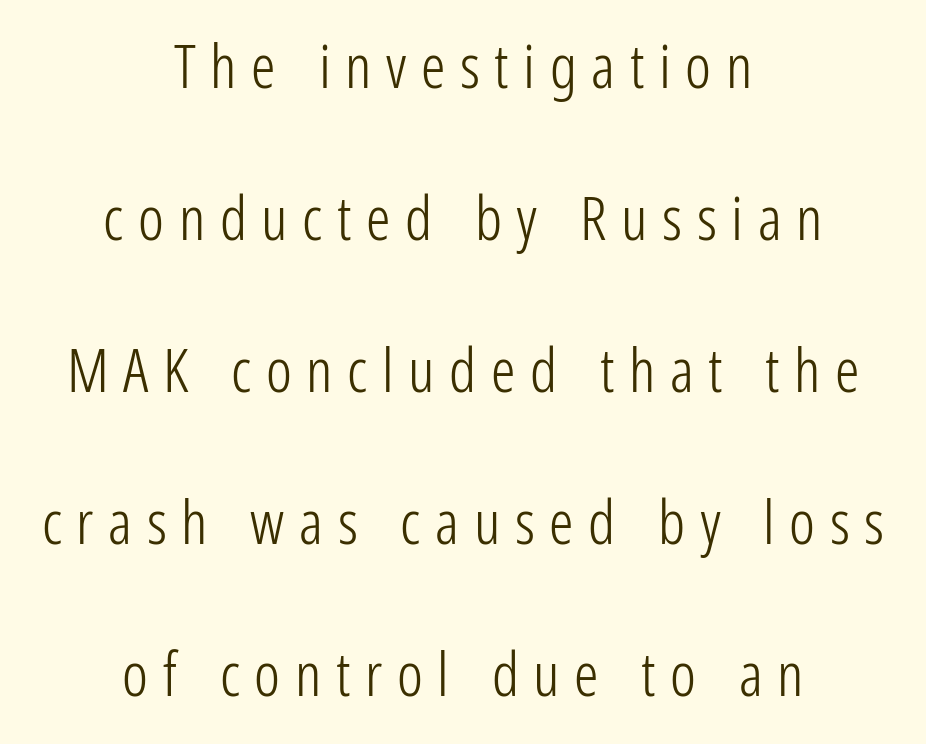
The image shows 61 px light, condensed sans-serif type, upright; set centered, loose line spacing (2.49x), unusually wide letter spacing (+0.24 em), not underlined; low stroke contrast and a medium x-height.
